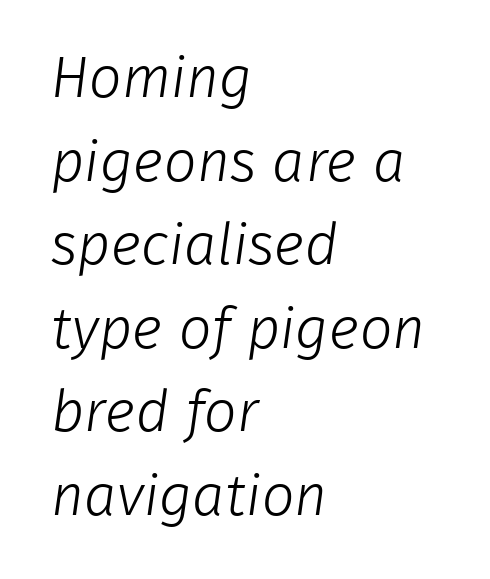
{"serif": "no", "bold": "no", "weight": "light", "width": "normal", "stroke_contrast": "low", "x_height": "medium", "monospaced": "no", "underline": "no", "align": "left", "line_spacing": "normal", "line_spacing_ratio": 1.44, "letter_spacing": "normal", "letter_spacing_em": 0.0, "glyph_px": 58}
